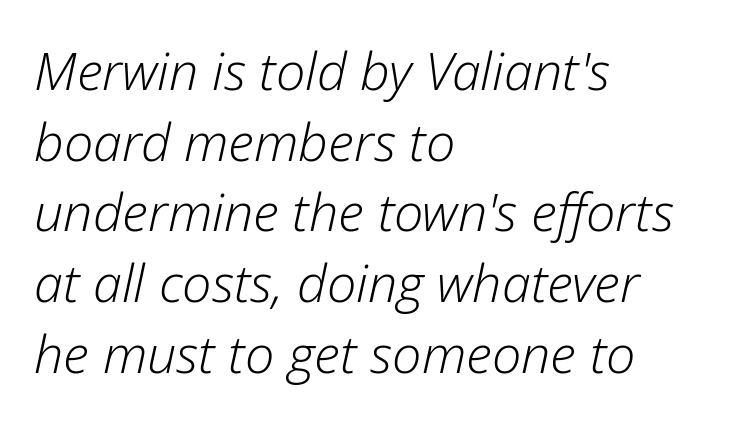
{"italic": "yes", "lean": "right", "slant_degrees": 12, "bold": "no", "weight": "light", "width": "normal", "stroke_contrast": "low", "x_height": "medium", "monospaced": "no", "underline": "no", "align": "left", "line_spacing": "normal", "line_spacing_ratio": 1.36, "letter_spacing": "normal", "letter_spacing_em": 0.0, "glyph_px": 52}
